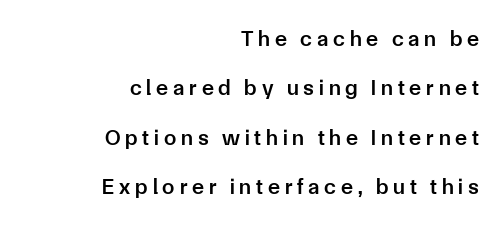
{"italic": "no", "bold": "semi", "underline": "no", "align": "right", "line_spacing": "loose", "line_spacing_ratio": 2.24, "letter_spacing": "wide", "letter_spacing_em": 0.22, "glyph_px": 22}
